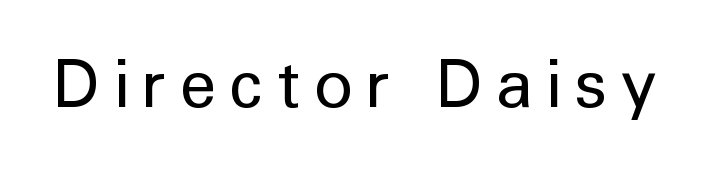
The image shows 66 px regular-weight sans-serif type, upright; set unusually wide letter spacing (+0.21 em), not underlined; low stroke contrast and a medium x-height.
